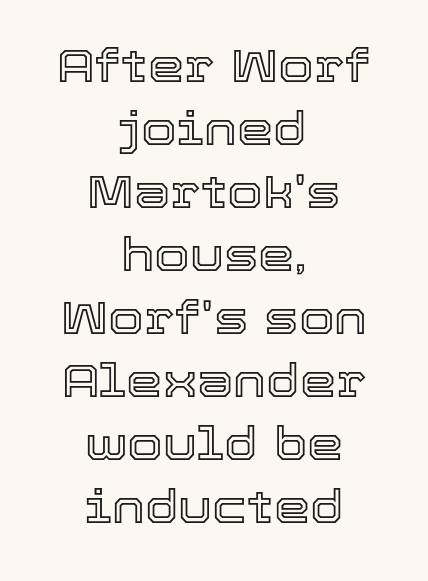
{"italic": "no", "width": "normal", "x_height": "medium", "monospaced": "no", "underline": "no", "align": "center", "line_spacing": "normal", "line_spacing_ratio": 1.37, "letter_spacing": "normal", "letter_spacing_em": 0.0, "glyph_px": 46}
